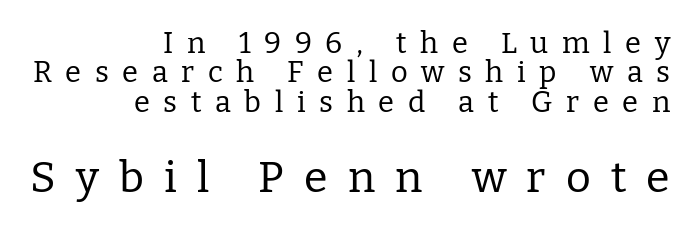
Q: Is the text bold? A: No.
Q: Is the text italic (slanted)? A: No, it is upright.
Q: Is the typeface a serif or a sans-serif typeface? A: Serif.
Q: Is the text underlined? A: No.
Q: How is the paragraph aligned? A: Right-aligned.
Q: Is the spacing between letters normal or unusually wide? A: Unusually wide.
Q: Is the spacing between lines tight, normal or loose? A: Tight.
Q: Which block of text is set in a larger size, the first (top) or the second (bottom)? A: The second (bottom) one.
Q: Width (condensed, normal, or wide)? A: Normal.
Q: Stroke contrast? A: Low.
Q: x-height? A: Medium.
Q: Monospaced? A: No.
